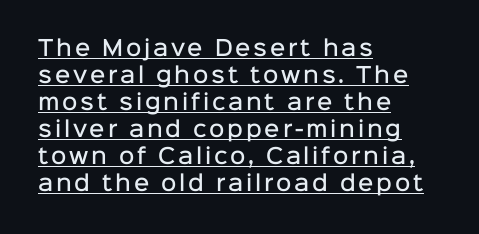
{"italic": "no", "bold": "semi", "underline": "yes", "align": "left", "line_spacing": "normal", "line_spacing_ratio": 1.29, "glyph_px": 21}
